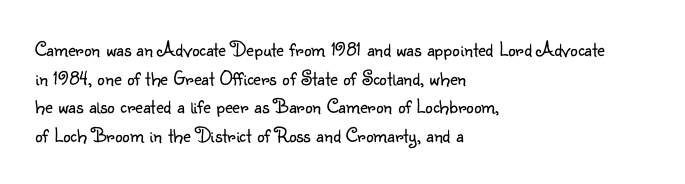
The image shows 21 px text type, upright; set left-aligned, normal line spacing (1.36x), normal letter spacing, not underlined.
